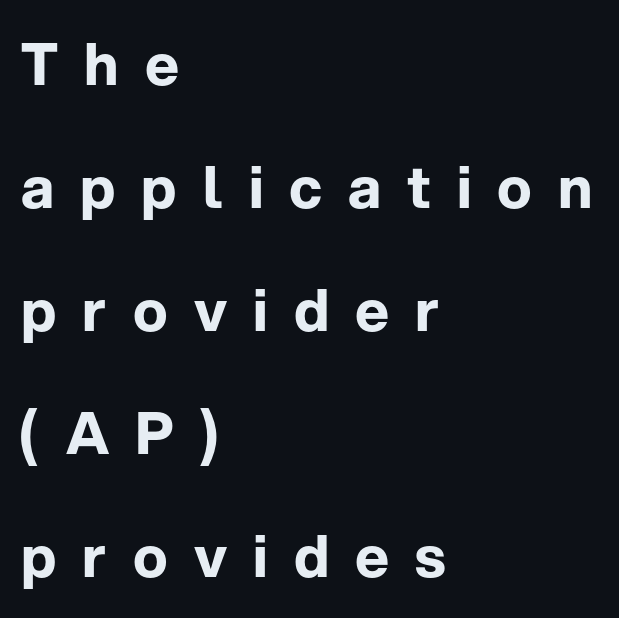
Q: Is the text bold? A: Yes.
Q: Is the text italic (slanted)? A: No, it is upright.
Q: Is the typeface a serif or a sans-serif typeface? A: Sans-serif.
Q: Is the text underlined? A: No.
Q: How is the paragraph aligned? A: Left-aligned.
Q: Is the spacing between letters normal or unusually wide? A: Unusually wide.
Q: Is the spacing between lines tight, normal or loose? A: Loose.
Q: Width (condensed, normal, or wide)? A: Normal.
Q: Stroke contrast? A: Low.
Q: x-height? A: Medium.
Q: Monospaced? A: No.
